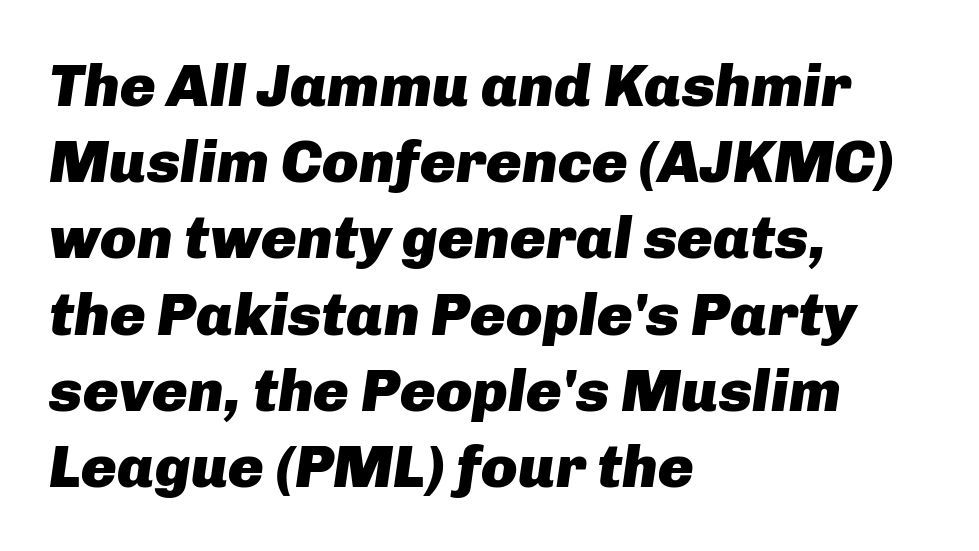
Weight: bold. The passage shown is typed in a proportional face where columns would drift. If you drew a ruler down the left edge, every line would touch it. Quick note: underline off. This block has exactly the height ordinary leading produces.
